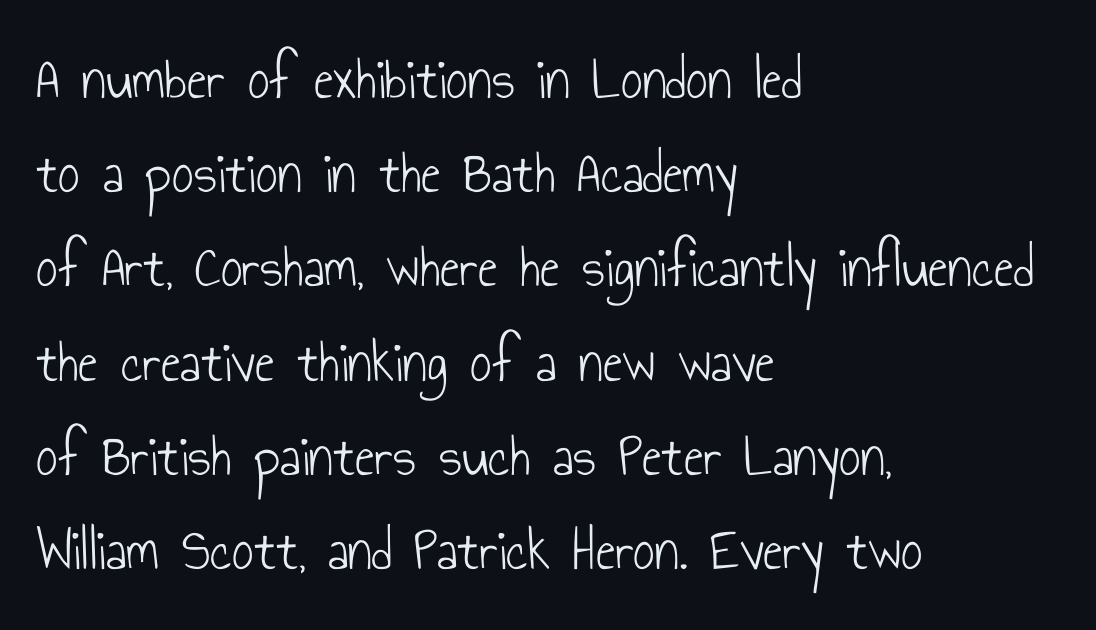
Q: Is the text bold? A: No.
Q: Is the text italic (slanted)? A: No, it is upright.
Q: Is the typeface a serif or a sans-serif typeface? A: Sans-serif.
Q: Is the text underlined? A: No.
Q: How is the paragraph aligned? A: Left-aligned.
Q: Is the spacing between letters normal or unusually wide? A: Normal.
Q: Is the spacing between lines tight, normal or loose? A: Normal.
Q: Width (condensed, normal, or wide)? A: Condensed.
Q: Stroke contrast? A: Low.
Q: x-height? A: Small.
Q: Monospaced? A: No.
